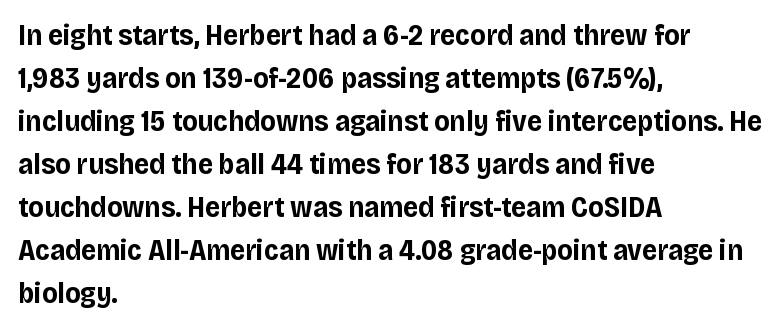
Unlike italic type, these characters show no tilt at all. Typographically, this falls in the sans-serif category. This sample uses plain, unmodified letter spacing. Heavy, bold letterforms. The lines sit at an ordinary, default distance from one another. Character widths vary here, with narrow letters taking less room than wide ones.
